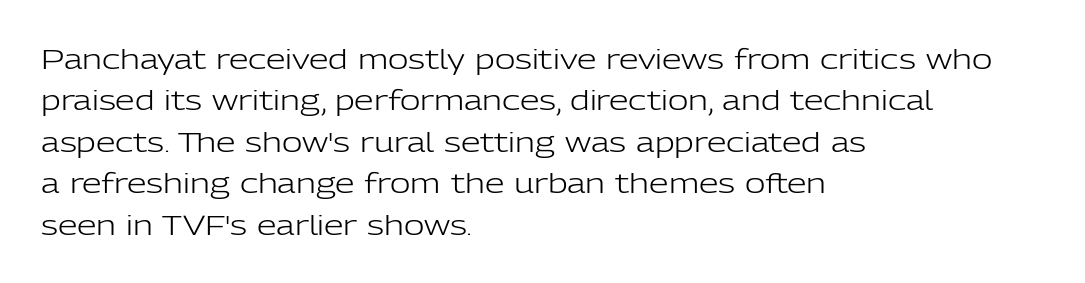
The image shows 28 px light sans-serif type, upright; set left-aligned, normal line spacing (1.48x), normal letter spacing, not underlined; low stroke contrast and a medium x-height.
